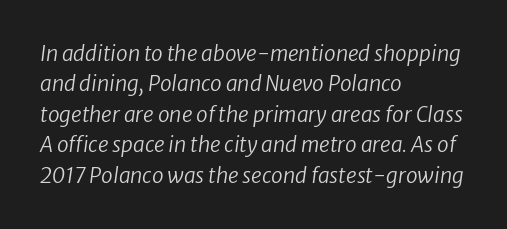
The image shows 21 px text type, italic (leaning right); set left-aligned, normal line spacing (1.45x), normal letter spacing, not underlined.
